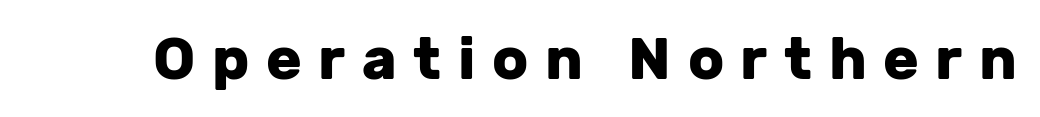
Q: Is the text bold? A: Yes.
Q: Is the text italic (slanted)? A: No, it is upright.
Q: Is the typeface a serif or a sans-serif typeface? A: Sans-serif.
Q: Is the text underlined? A: No.
Q: Is the spacing between letters normal or unusually wide? A: Unusually wide.
Q: Width (condensed, normal, or wide)? A: Normal.
Q: Stroke contrast? A: Low.
Q: x-height? A: Medium.
Q: Monospaced? A: No.
